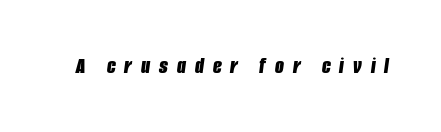
Q: Is the text bold? A: Yes.
Q: Is the text italic (slanted)? A: Yes, it leans right by about 8 degrees.
Q: Is the text underlined? A: No.
Q: Is the spacing between letters normal or unusually wide? A: Unusually wide.
